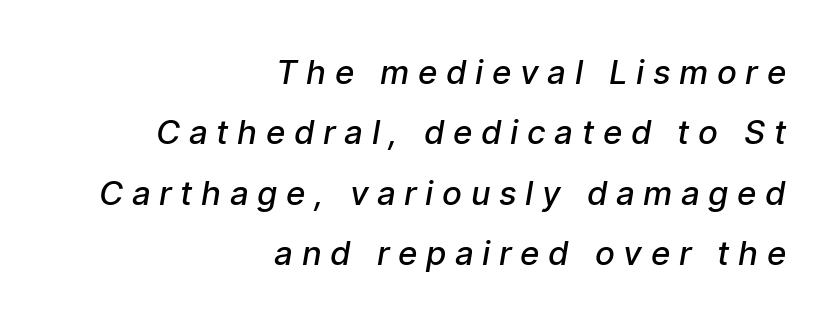
The image shows 33 px semibold sans-serif type; set right-aligned, line spacing 1.83x, unusually wide letter spacing (+0.26 em), not underlined; low stroke contrast and a medium x-height.
